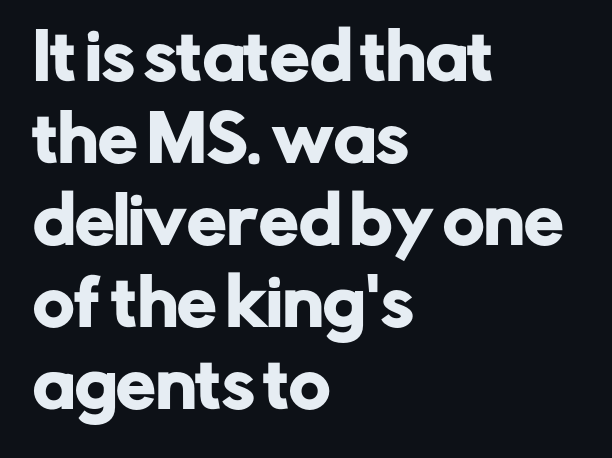
The image shows 63 px sans-serif type, upright; set left-aligned, normal line spacing (1.3x), normal letter spacing, not underlined; low stroke contrast and a medium x-height.
